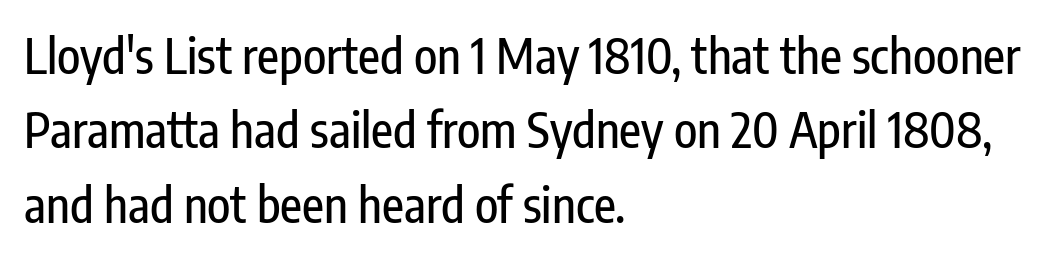
{"serif": "no", "italic": "no", "width": "condensed", "stroke_contrast": "low", "x_height": "medium", "monospaced": "no", "underline": "no", "align": "left", "line_spacing": "normal", "line_spacing_ratio": 1.55, "letter_spacing": "normal", "letter_spacing_em": 0.0, "glyph_px": 48}
